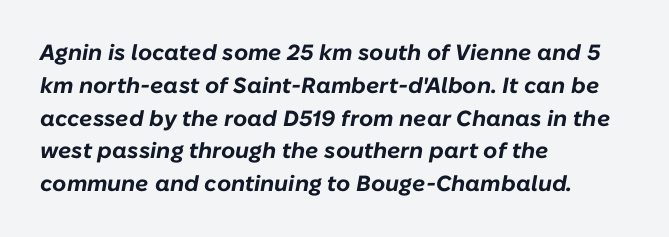
The image shows 22 px bold type, italic (leaning right); set left-aligned, normal line spacing (1.49x), normal letter spacing, not underlined.
